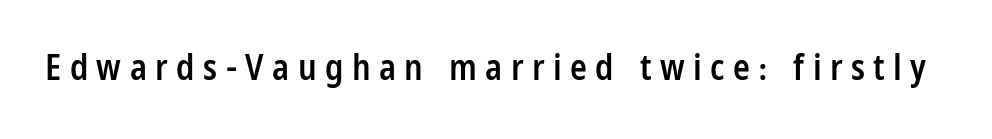
{"serif": "no", "italic": "no", "bold": "semi", "weight": "semibold", "width": "condensed", "stroke_contrast": "low", "x_height": "large", "monospaced": "no", "underline": "no", "letter_spacing": "wide", "letter_spacing_em": 0.24, "glyph_px": 35}
